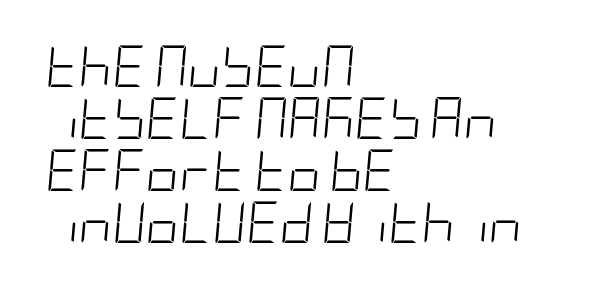
{"italic": "yes", "lean": "right", "slant_degrees": 5, "bold": "no", "weight": "light", "width": "condensed", "stroke_contrast": "low", "x_height": "large", "underline": "no", "align": "left", "line_spacing": "normal", "line_spacing_ratio": 1.27, "letter_spacing": "normal", "letter_spacing_em": 0.0, "glyph_px": 41}
